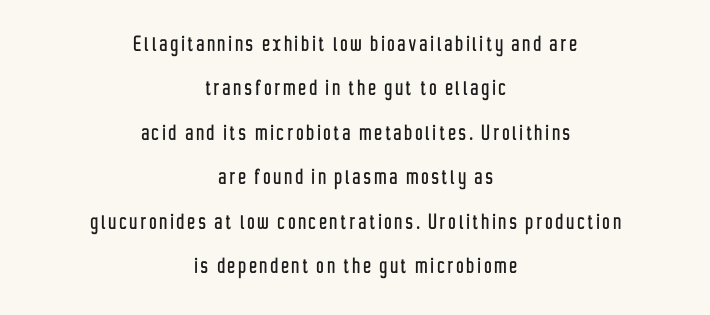
Quick note: not italic, upright. Leftover space on each line is divided equally before and after the words. Words float on clear page, feet unadorned.
